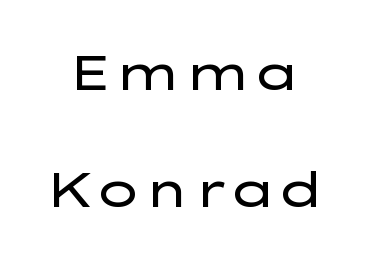
The image shows 49 px regular-weight, wide sans-serif type, upright; set centered, loose line spacing (2.39x), normal letter spacing, not underlined; low stroke contrast and a medium x-height.
